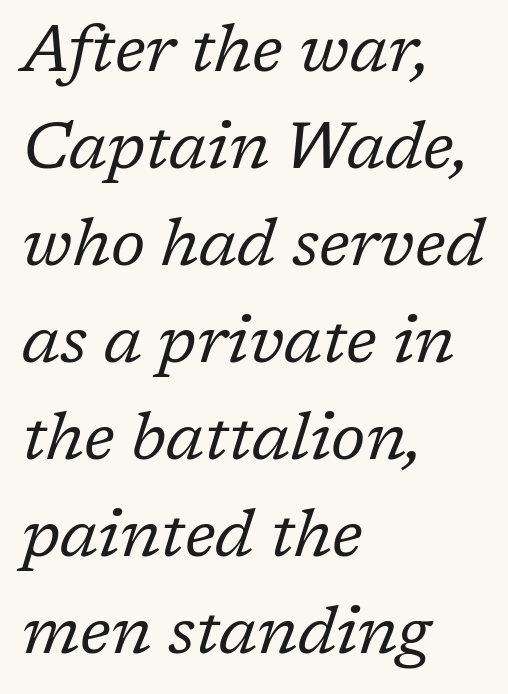
There's an unmistakable incline to the writing here. Short note: letters normally spaced. Varying glyph widths throughout — classic text-font behaviour. Notice how descenders clear the ascenders below comfortably — that's standard leading.
